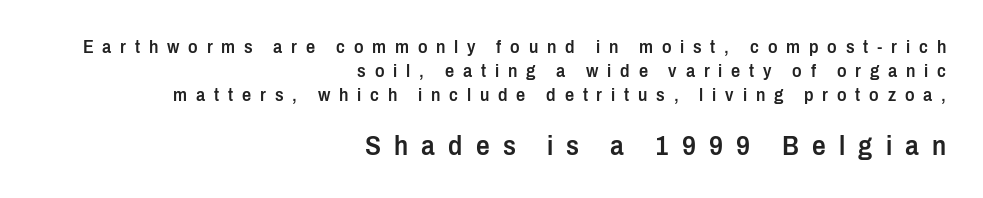
The foot of each line stays bare and open. Substantial extra tracking has been applied to these lines. The designer left line spacing at the default. The paragraph shown leans on its right margin.
